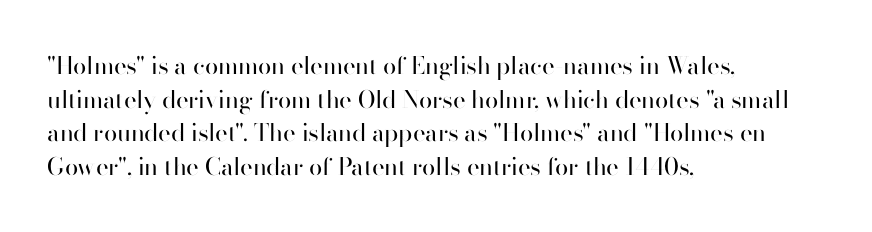
Does the copy run flush right? No — it runs flush left. Does extra space separate the letters? No, they use regular spacing. The letters look calm and open, with moderate or lighter stems. Beneath every word, the page is bare. Normally led — the rows are evenly, conventionally spaced.
